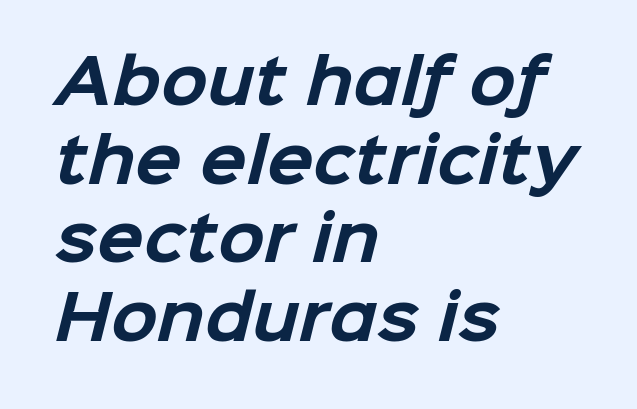
{"serif": "no", "bold": "yes", "weight": "bold", "width": "normal", "stroke_contrast": "low", "x_height": "medium", "monospaced": "no", "underline": "no", "align": "left", "line_spacing": "normal", "line_spacing_ratio": 1.29, "letter_spacing": "normal", "letter_spacing_em": 0.0, "glyph_px": 61}
